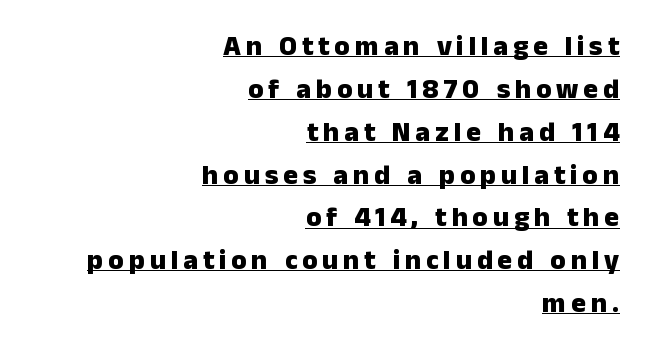
Q: Is the text bold? A: Yes.
Q: Is the text italic (slanted)? A: No, it is upright.
Q: Is the typeface a serif or a sans-serif typeface? A: Sans-serif.
Q: Is the text underlined? A: Yes.
Q: How is the paragraph aligned? A: Right-aligned.
Q: Is the spacing between lines tight, normal or loose? A: Normal.
Q: Width (condensed, normal, or wide)? A: Normal.
Q: Stroke contrast? A: Low.
Q: x-height? A: Medium.
Q: Monospaced? A: No.
